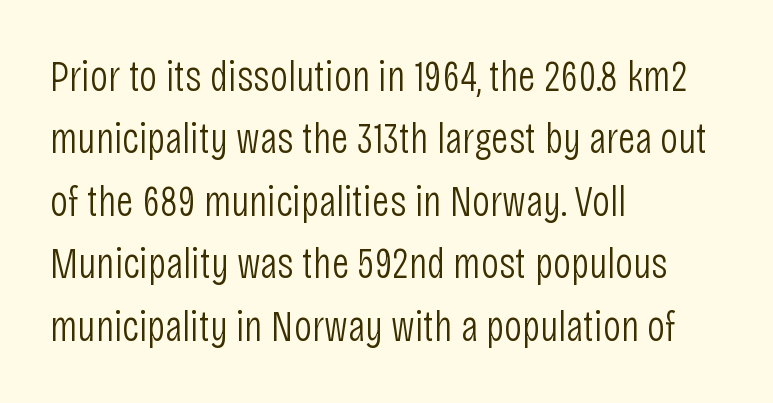
Q: Is the text bold? A: No.
Q: Is the text italic (slanted)? A: No, it is upright.
Q: Is the typeface a serif or a sans-serif typeface? A: Sans-serif.
Q: Is the text underlined? A: No.
Q: How is the paragraph aligned? A: Left-aligned.
Q: Is the spacing between letters normal or unusually wide? A: Normal.
Q: Is the spacing between lines tight, normal or loose? A: Normal.
Q: Width (condensed, normal, or wide)? A: Condensed.
Q: Stroke contrast? A: Low.
Q: x-height? A: Large.
Q: Monospaced? A: No.
